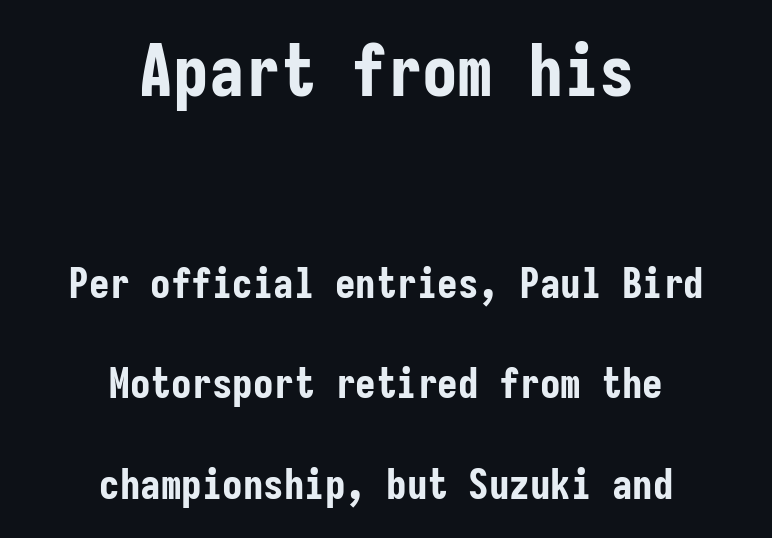
The image shows 71 px bold, condensed sans-serif type, upright, monospaced; set centered, loose line spacing (2.45x), normal letter spacing, not underlined; the first (top) block is 1.73x larger; low stroke contrast and a medium x-height.
